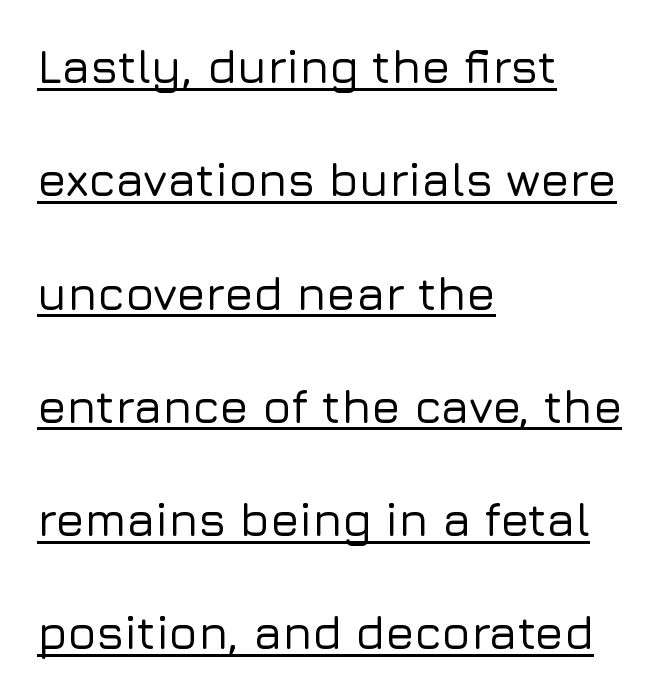
The block of text is sparse from top to bottom, with ample space between rows. When letters stand straight like this, we call the style roman or upright. Character widths vary here, with narrow letters taking less room than wide ones. Left-aligned paragraph, ragged on the right.
